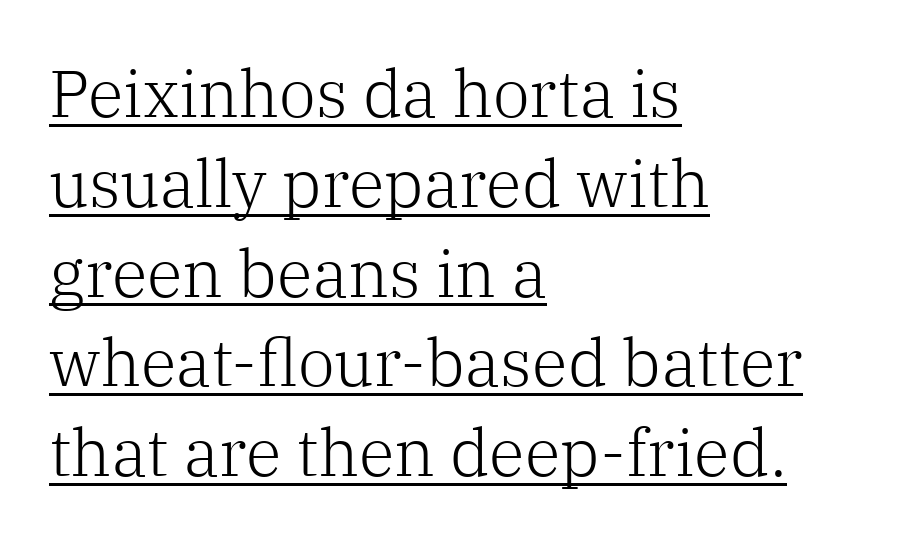
The image shows 66 px light serif type, upright; set left-aligned, normal line spacing (1.36x), normal letter spacing, underlined; low stroke contrast and a medium x-height.
